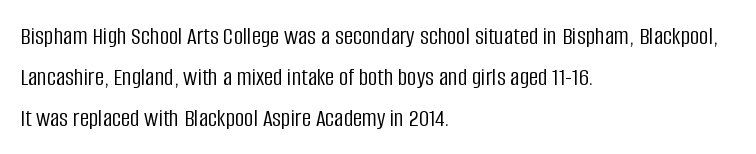
The image shows 26 px text type, upright; set left-aligned, normal line spacing (1.57x), normal letter spacing, not underlined.
